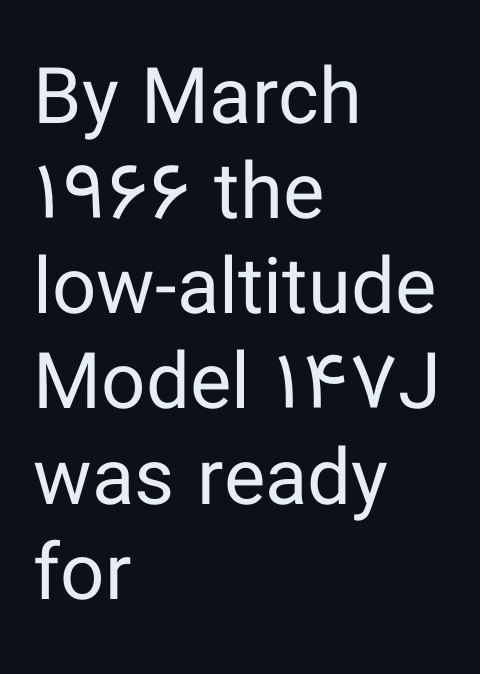
Q: Is the text bold? A: No.
Q: Is the text italic (slanted)? A: No, it is upright.
Q: Is the typeface a serif or a sans-serif typeface? A: Sans-serif.
Q: Is the text underlined? A: No.
Q: How is the paragraph aligned? A: Left-aligned.
Q: Is the spacing between letters normal or unusually wide? A: Normal.
Q: Width (condensed, normal, or wide)? A: Normal.
Q: Stroke contrast? A: Low.
Q: x-height? A: Medium.
Q: Monospaced? A: No.
